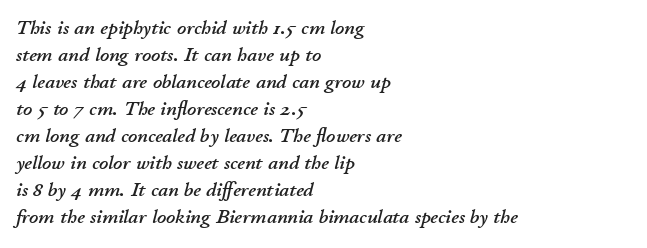
The image shows 20 px text type, italic (leaning right); set left-aligned, normal line spacing (1.35x), normal letter spacing, not underlined.
